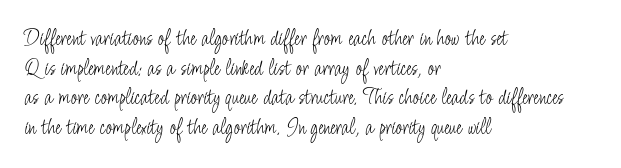
The image shows 24 px text type; set left-aligned, line spacing 1.23x, normal letter spacing, not underlined.
